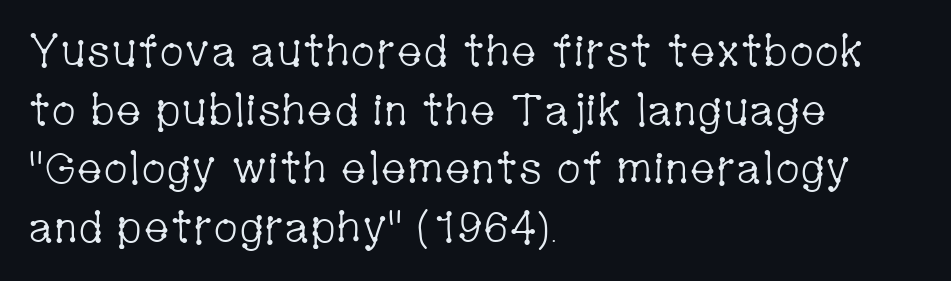
Q: Is the text bold? A: No.
Q: Is the text italic (slanted)? A: No, it is upright.
Q: Is the typeface a serif or a sans-serif typeface? A: Serif.
Q: Is the text underlined? A: No.
Q: How is the paragraph aligned? A: Left-aligned.
Q: Is the spacing between letters normal or unusually wide? A: Normal.
Q: Is the spacing between lines tight, normal or loose? A: Normal.
Q: Width (condensed, normal, or wide)? A: Condensed.
Q: Stroke contrast? A: Low.
Q: x-height? A: Medium.
Q: Monospaced? A: No.
